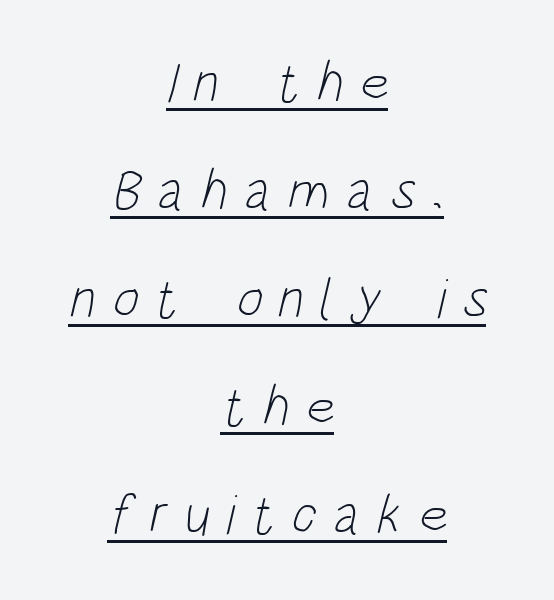
Successive baselines arrive slowly, with a big drop between each. The letterforms stand isolated, each surrounded by extra space. Notice how the passage keeps no hard edge, just a central spine. A typesetter would call this proportional, since set widths differ per character. A continuous stroke trails under the words, as in a hyperlink. Serif or sans? Sans — the stroke terminals are bare.
